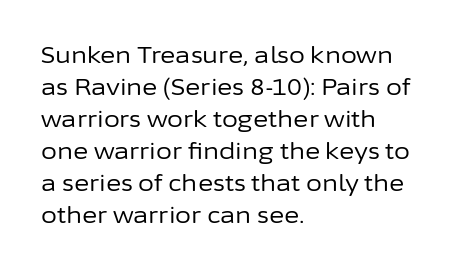
Caption: standard tracking, unaltered. Does the leading feel generous? No, just average. The lines are quadded left. Check the space under the baseline: it is left empty.
